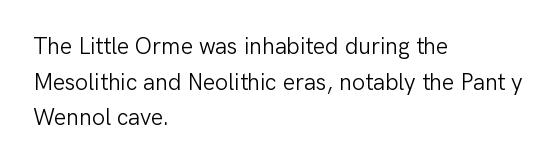
{"italic": "no", "bold": "no", "underline": "no", "align": "left", "line_spacing": "normal", "line_spacing_ratio": 1.55, "letter_spacing": "normal", "letter_spacing_em": 0.0, "glyph_px": 23}
